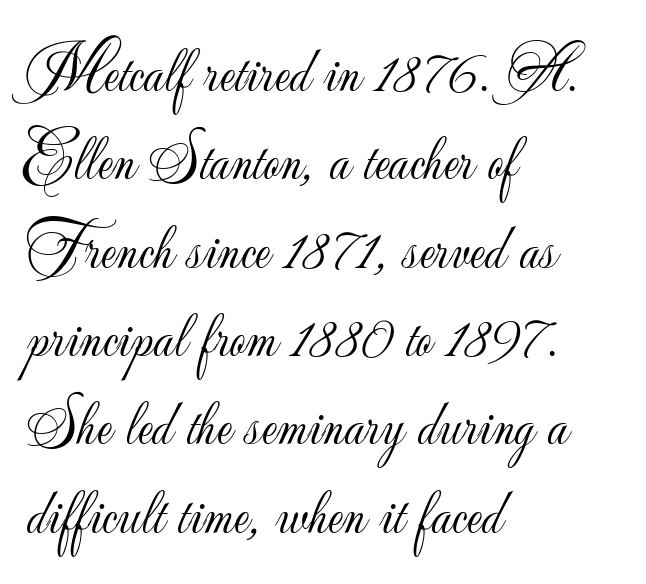
Horizontally, the lines are justified to the leading edge only. Standard letterfit; no display-style spreading of the glyphs. Heaviness? Minimal to ordinary, like unemphasized prose. Type style note: lacks serifs. The letters advance in unequal steps, a hallmark of proportional type.
